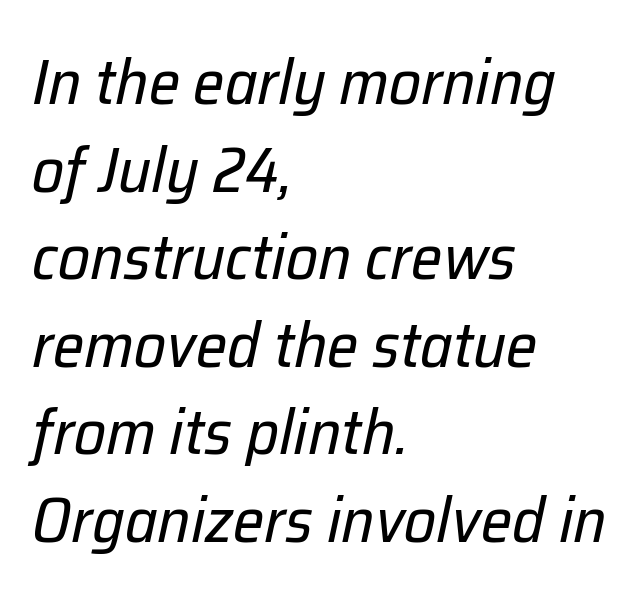
No heavy texture on the line: the type isn't bold. Alignment: flush left. These lines are rendered in a variable-pitch font. A normal amount of white space separates one row of letters from the next. Notice how the stems are inclined rather than vertical — that's the hallmark of italics.
